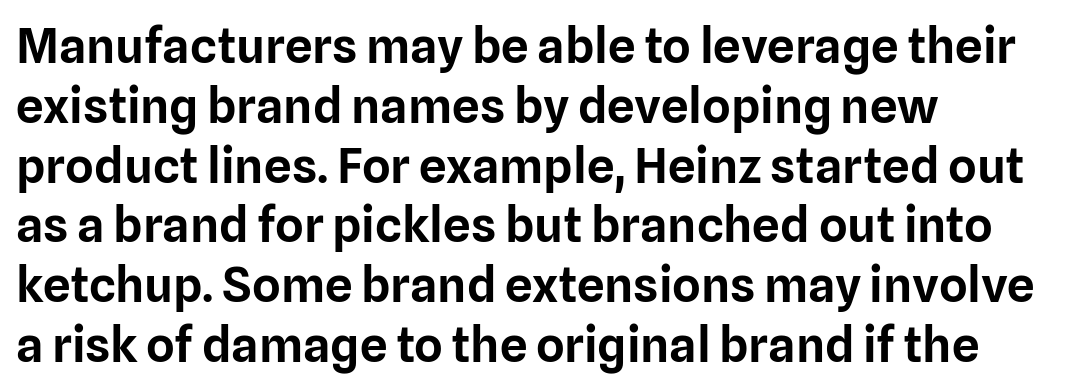
The face used here is proportionally spaced, like ordinary book or web type. Descenders hang freely into open space. In terms of letterspacing, this is plain default setting. The characters display no serif detailing; their extremities are plain.
